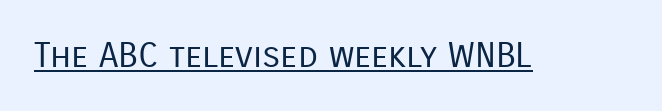
The image shows 35 px regular-weight sans-serif type, upright; set normal letter spacing, underlined; low stroke contrast and a medium x-height.
